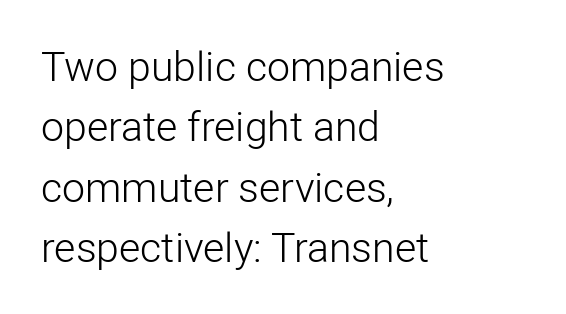
The image shows 41 px light sans-serif type, upright; set left-aligned, normal line spacing (1.47x), normal letter spacing, not underlined; low stroke contrast and a medium x-height.
